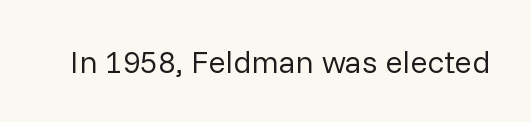
Q: Is the text bold? A: No.
Q: Is the text italic (slanted)? A: No, it is upright.
Q: Is the typeface a serif or a sans-serif typeface? A: Sans-serif.
Q: Is the text underlined? A: No.
Q: Is the spacing between letters normal or unusually wide? A: Normal.
Q: Width (condensed, normal, or wide)? A: Normal.
Q: Stroke contrast? A: Low.
Q: x-height? A: Medium.
Q: Monospaced? A: No.
